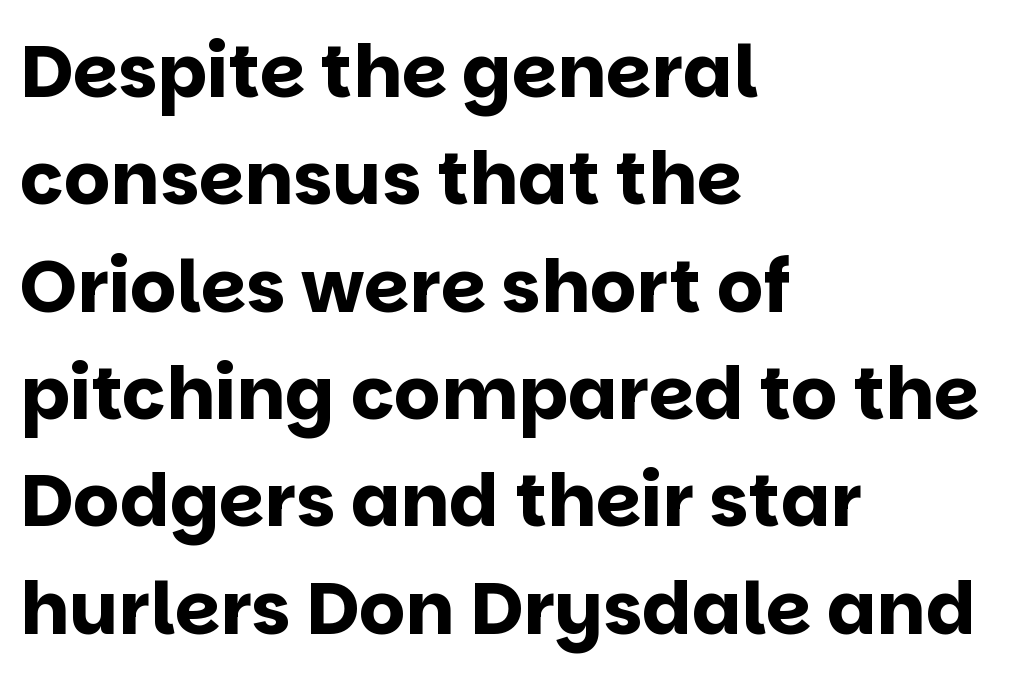
The image shows 73 px bold sans-serif type, upright; set left-aligned, normal line spacing (1.47x), normal letter spacing, not underlined; low stroke contrast and a large x-height.
